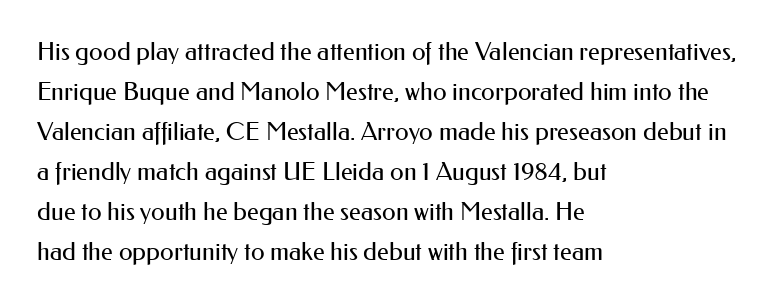
{"italic": "no", "bold": "no", "underline": "no", "align": "left", "line_spacing": "normal", "line_spacing_ratio": 1.6, "letter_spacing": "normal", "letter_spacing_em": 0.0, "glyph_px": 25}
